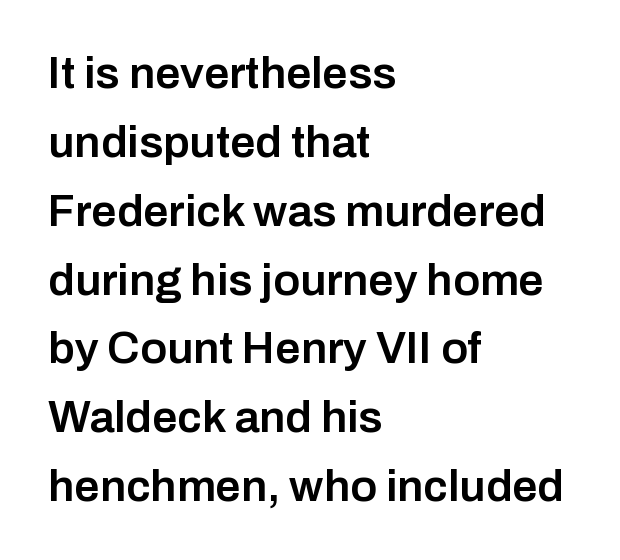
Each line starts at the same left margin while the right side varies. If you drew a line through each stem, it would be perfectly vertical. Each letter keeps its own natural width here, so spacing adapts to shape. The glyphs are unaccompanied by any horizontal stroke below them. Font category for this specimen: sans-serif.
